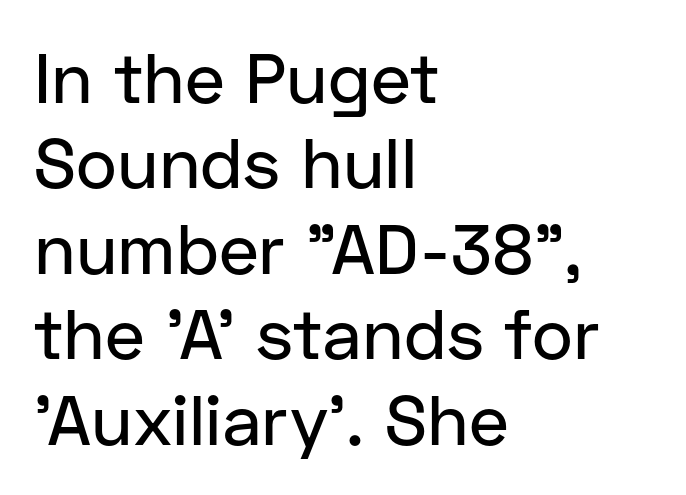
The image shows 70 px sans-serif type, upright; set left-aligned, line spacing 1.22x, normal letter spacing, not underlined; low stroke contrast and a medium x-height.
